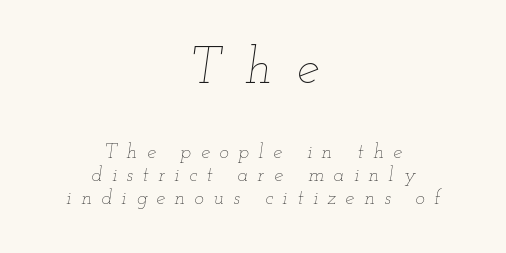
{"italic": "yes", "lean": "right", "slant_degrees": 12, "bold": "no", "weight": "thin", "width": "wide", "stroke_contrast": "low", "x_height": "small", "monospaced": "no", "underline": "no", "align": "center", "line_spacing": "tight", "line_spacing_ratio": 1.14, "letter_spacing": "wide", "letter_spacing_em": 0.48, "larger_block": "first", "size_ratio": 2.55, "glyph_px": 51}
